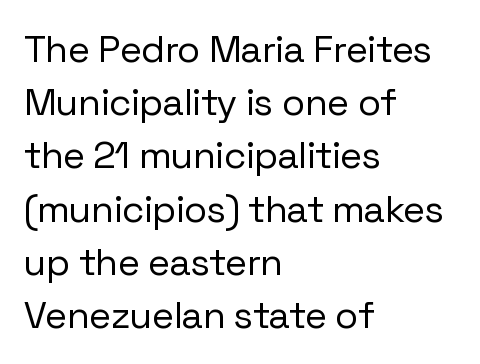
{"serif": "no", "italic": "no", "bold": "no", "weight": "regular", "width": "normal", "stroke_contrast": "low", "x_height": "medium", "monospaced": "no", "underline": "no", "align": "left", "line_spacing": "normal", "line_spacing_ratio": 1.4, "letter_spacing": "normal", "letter_spacing_em": 0.0, "glyph_px": 38}
